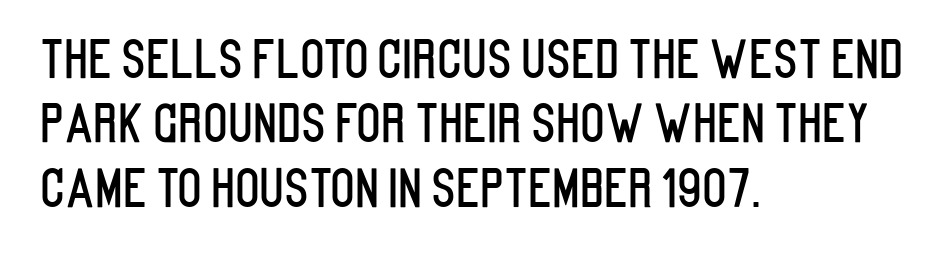
The image shows 51 px condensed sans-serif type, upright; set left-aligned, normal line spacing (1.26x), normal letter spacing, not underlined; low stroke contrast and a large x-height.
